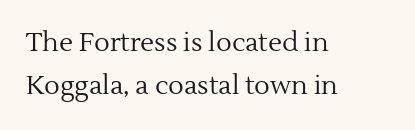
{"italic": "no", "bold": "no", "underline": "no", "align": "left", "line_spacing": "normal", "line_spacing_ratio": 1.66, "letter_spacing": "normal", "letter_spacing_em": 0.0, "glyph_px": 26}
